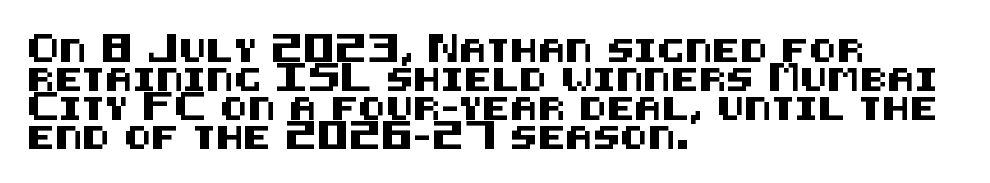
Posture: straight, roman, zero tilt. The passage shown is not underscored anywhere. The rendering anchors every line to the left-hand side. The gaps between neighbouring characters are ordinary and unremarkable.
